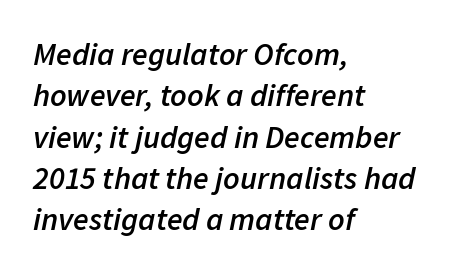
Q: Is the text bold? A: Semi-bold.
Q: Is the text italic (slanted)? A: Yes, it leans right by about 11 degrees.
Q: Is the text underlined? A: No.
Q: How is the paragraph aligned? A: Left-aligned.
Q: Is the spacing between letters normal or unusually wide? A: Normal.
Q: Is the spacing between lines tight, normal or loose? A: Normal.
Q: Width (condensed, normal, or wide)? A: Normal.
Q: Stroke contrast? A: Low.
Q: x-height? A: Medium.
Q: Monospaced? A: No.
